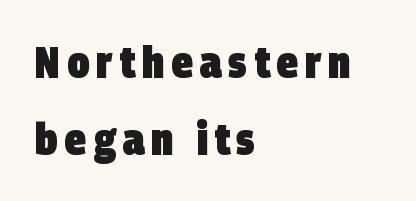
The space beneath each line is pristine and unruled. Unlike a traditional serif, this face leaves its strokes unadorned. Heavy, bold letterforms. If you drew a ruler down the left edge, every line would touch it. Varying glyph widths throughout — classic text-font behaviour.
